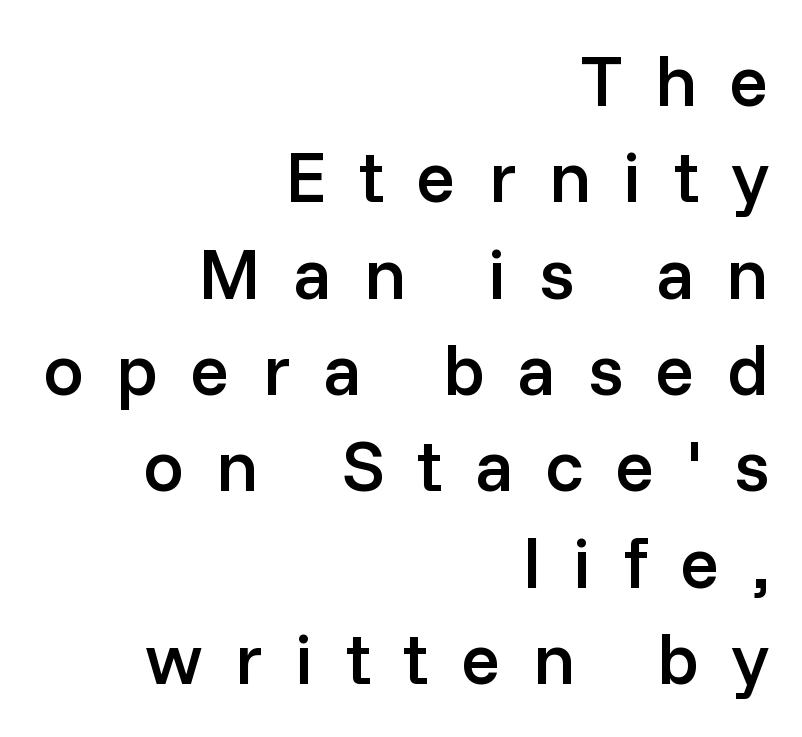
The image shows 73 px semibold sans-serif type, upright; set right-aligned, normal line spacing (1.32x), unusually wide letter spacing (+0.44 em), not underlined; low stroke contrast and a medium x-height.
